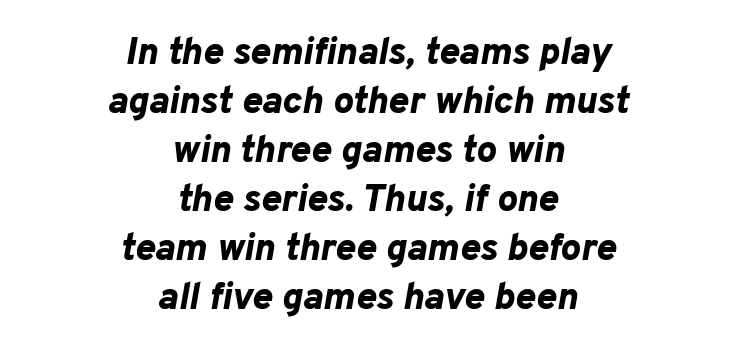
Q: Is the text bold? A: Yes.
Q: Is the text italic (slanted)? A: Yes, it leans right by about 10 degrees.
Q: Is the text underlined? A: No.
Q: How is the paragraph aligned? A: Centered.
Q: Is the spacing between letters normal or unusually wide? A: Normal.
Q: Is the spacing between lines tight, normal or loose? A: Normal.
Q: Width (condensed, normal, or wide)? A: Normal.
Q: Stroke contrast? A: Low.
Q: x-height? A: Medium.
Q: Monospaced? A: No.
